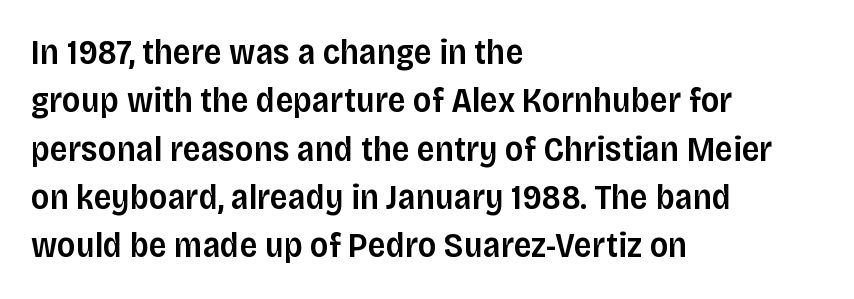
Q: Is the text bold? A: Semi-bold.
Q: Is the text italic (slanted)? A: No, it is upright.
Q: Is the typeface a serif or a sans-serif typeface? A: Sans-serif.
Q: Is the text underlined? A: No.
Q: How is the paragraph aligned? A: Left-aligned.
Q: Is the spacing between letters normal or unusually wide? A: Normal.
Q: Is the spacing between lines tight, normal or loose? A: Normal.
Q: Width (condensed, normal, or wide)? A: Normal.
Q: Stroke contrast? A: Low.
Q: x-height? A: Large.
Q: Monospaced? A: No.
